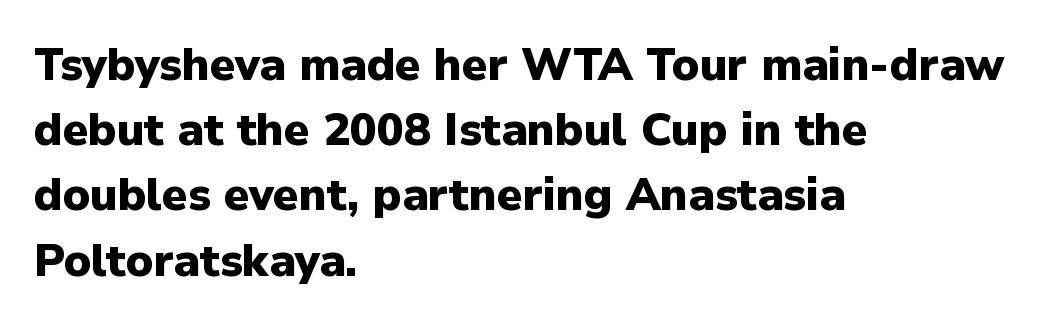
The image shows 45 px heavy sans-serif type, upright; set left-aligned, normal line spacing (1.45x), normal letter spacing, not underlined; low stroke contrast and a medium x-height.
